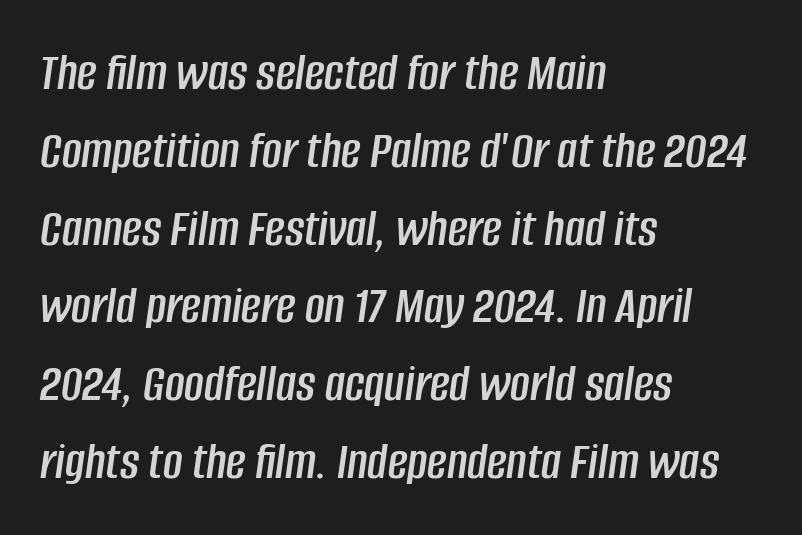
{"italic": "yes", "lean": "right", "slant_degrees": 8, "width": "condensed", "stroke_contrast": "low", "x_height": "large", "monospaced": "no", "underline": "no", "align": "left", "line_spacing": "normal", "line_spacing_ratio": 1.44, "letter_spacing": "normal", "letter_spacing_em": 0.0, "glyph_px": 54}
